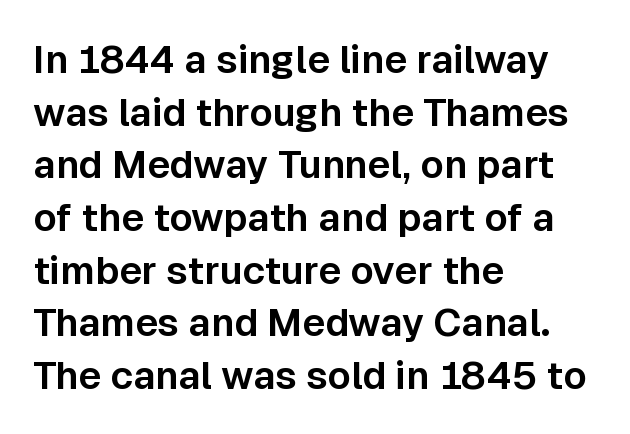
The image shows 39 px sans-serif type, upright; set left-aligned, normal line spacing (1.35x), normal letter spacing, not underlined; low stroke contrast and a medium x-height.
